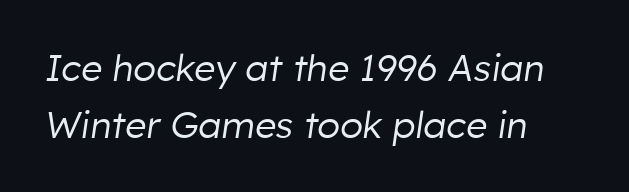
The image shows 37 px regular-weight type, italic (leaning right); set left-aligned, normal line spacing (1.53x), normal letter spacing, not underlined; low stroke contrast and a medium x-height.
